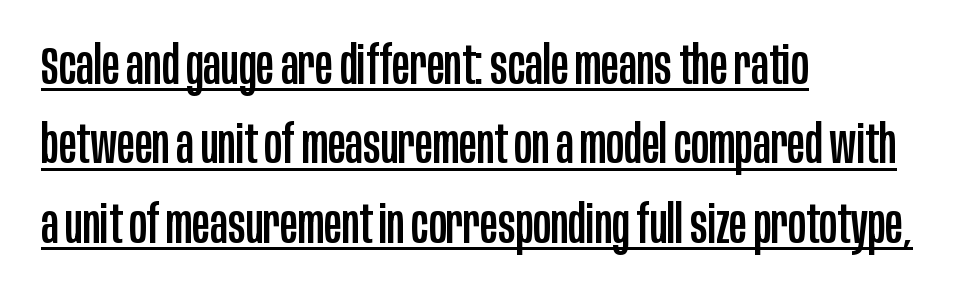
{"serif": "no", "italic": "no", "width": "condensed", "stroke_contrast": "low", "x_height": "large", "monospaced": "no", "underline": "yes", "align": "left", "line_spacing": "normal", "line_spacing_ratio": 1.5, "letter_spacing": "normal", "letter_spacing_em": 0.0, "glyph_px": 53}
